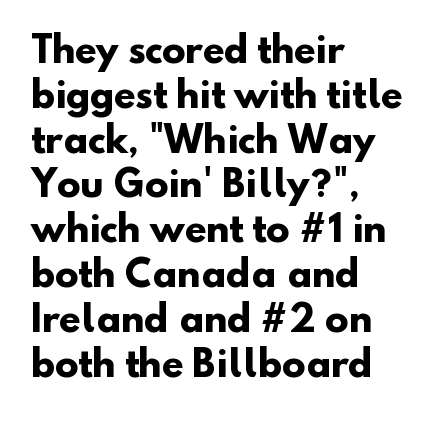
Q: Is the text bold? A: Yes.
Q: Is the typeface a serif or a sans-serif typeface? A: Sans-serif.
Q: Is the text underlined? A: No.
Q: How is the paragraph aligned? A: Left-aligned.
Q: Is the spacing between letters normal or unusually wide? A: Normal.
Q: Is the spacing between lines tight, normal or loose? A: Normal.
Q: Width (condensed, normal, or wide)? A: Normal.
Q: Stroke contrast? A: Low.
Q: x-height? A: Small.
Q: Monospaced? A: No.
